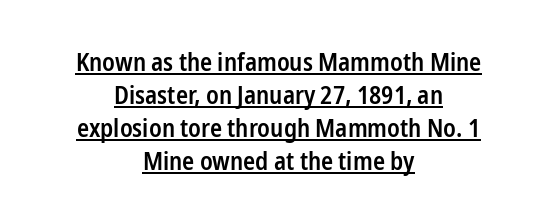
Nope, not italic — everything's standing straight. Summary of weight: moderately heavy, a semibold. How are the letters spaced? Ordinarily, with no added tracking. If you folded the block vertically in half, each line would mirror itself in length.
